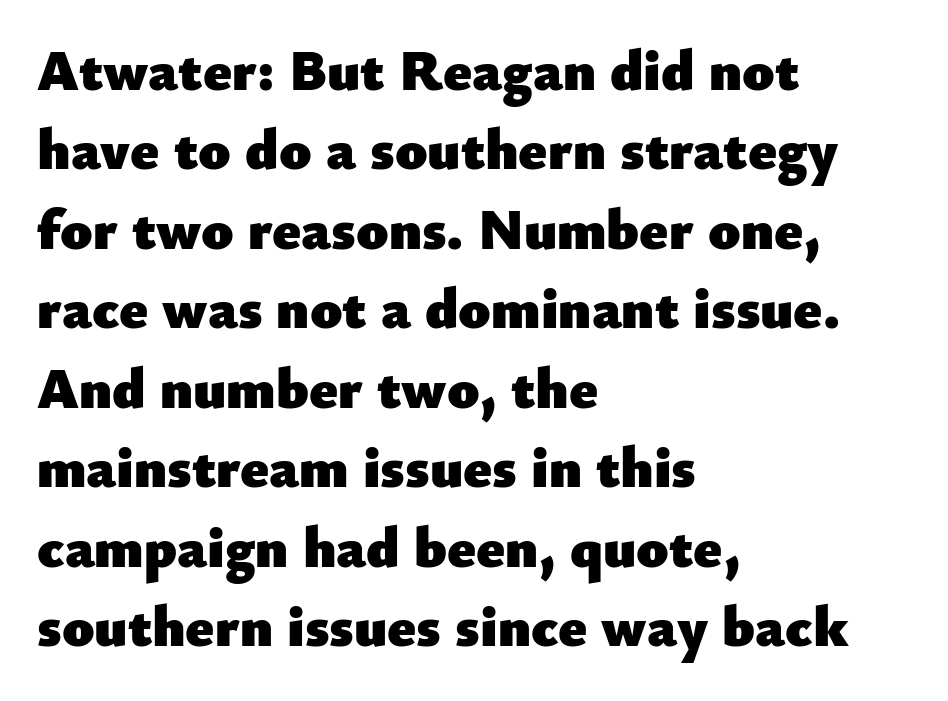
{"serif": "no", "italic": "no", "bold": "yes", "weight": "heavy", "width": "normal", "stroke_contrast": "low", "x_height": "small", "monospaced": "no", "underline": "no", "align": "left", "line_spacing": "normal", "line_spacing_ratio": 1.37, "letter_spacing": "normal", "letter_spacing_em": 0.0, "glyph_px": 58}
